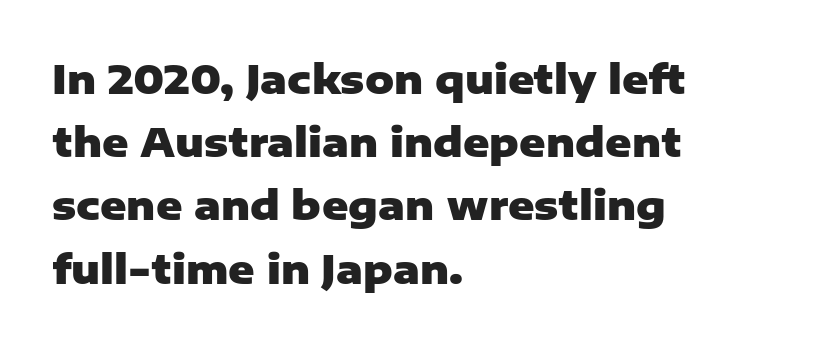
Clear beneath every line of the passage. A typesetter would call this proportional, since set widths differ per character. Are there feet on the stems? There aren't — it's a sans. Characters follow at the spacing the type designer built in.
